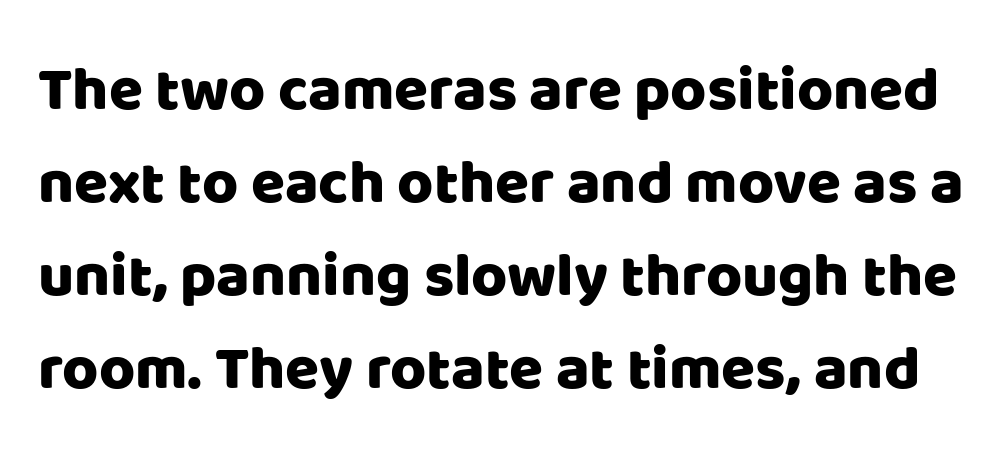
Q: Is the text italic (slanted)? A: No, it is upright.
Q: Is the typeface a serif or a sans-serif typeface? A: Sans-serif.
Q: Is the text underlined? A: No.
Q: Is the spacing between letters normal or unusually wide? A: Normal.
Q: Is the spacing between lines tight, normal or loose? A: Normal.
Q: Width (condensed, normal, or wide)? A: Normal.
Q: Stroke contrast? A: Low.
Q: x-height? A: Large.
Q: Monospaced? A: No.
